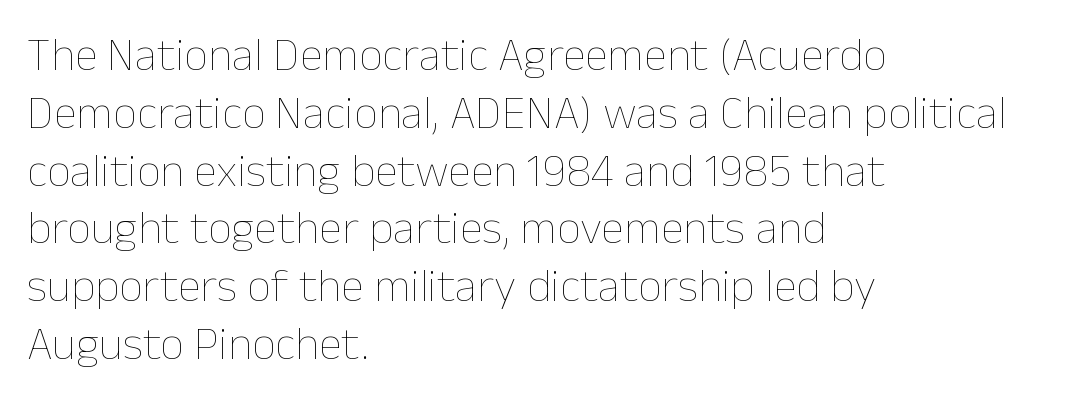
{"italic": "no", "bold": "no", "weight": "thin", "width": "normal", "stroke_contrast": "low", "x_height": "medium", "monospaced": "no", "underline": "no", "align": "left", "line_spacing_ratio": 1.23, "letter_spacing": "normal", "letter_spacing_em": 0.0, "glyph_px": 47}
